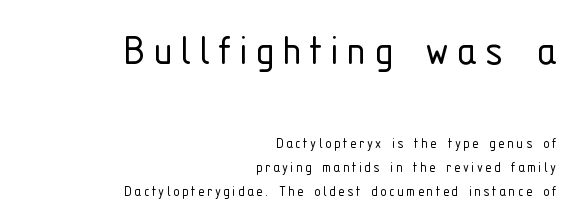
The image shows 48 px light, condensed sans-serif type, upright; set right-aligned, normal line spacing (1.5x), not underlined; the first (top) block is 3.0x larger; low stroke contrast and a medium x-height.
